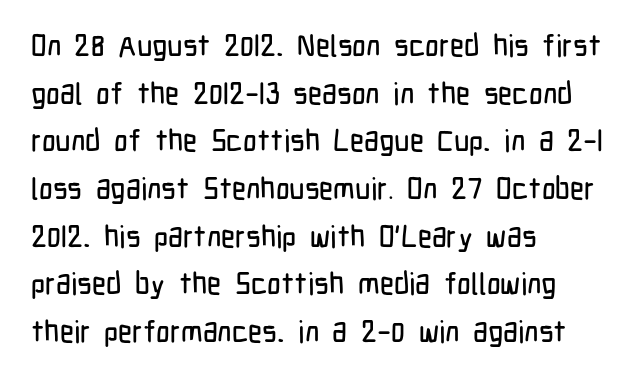
The image shows 30 px condensed sans-serif type, upright; set left-aligned, normal line spacing (1.59x), normal letter spacing, not underlined; low stroke contrast and a medium x-height.
